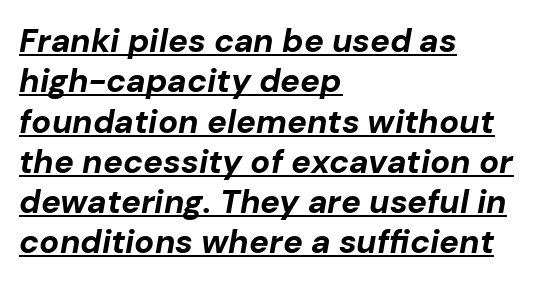
The face used here has a pronounced slope to its letters. This rendering features underlined lettering. A dark, heavy texture on the line: the type is bold. Glyph-to-glyph distance matches everyday printed text.
